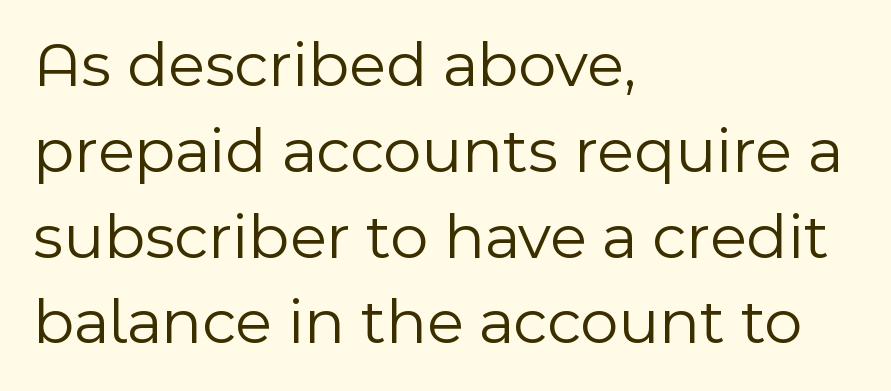
The image shows 66 px light sans-serif type, upright; set left-aligned, normal line spacing (1.3x), normal letter spacing, not underlined; a medium x-height.
